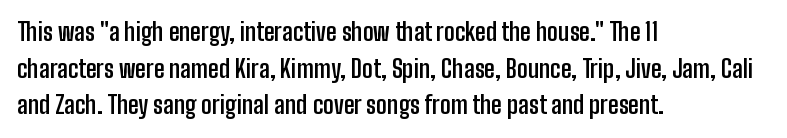
A typesetter would call this zero additional tracking. The letters stand upright; this is a roman face. Regular leading. The passage is arranged the way most books set body copy — flush left. Rule under the text: the space is simply empty. Strokes here are thick enough to call this a true bold.
